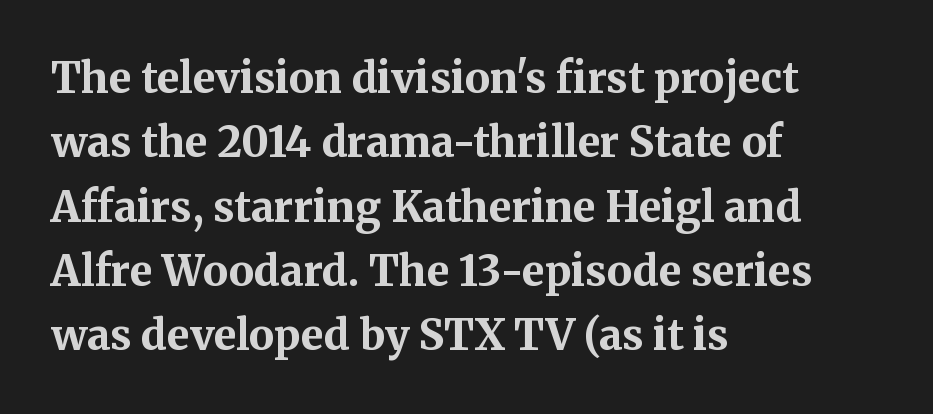
The image shows 42 px bold serif type, upright; set left-aligned, normal line spacing (1.53x), normal letter spacing, not underlined; medium stroke contrast and a medium x-height.
